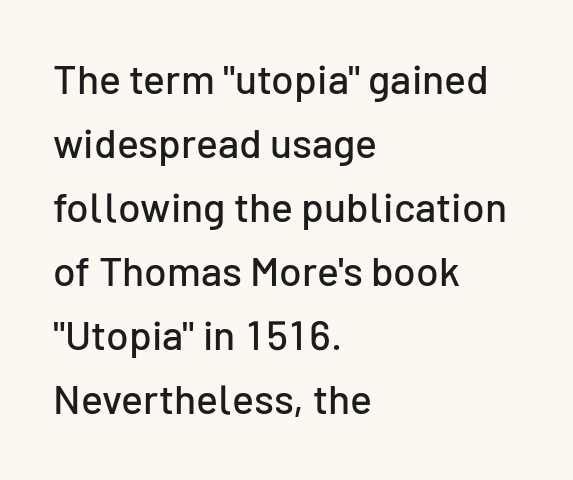
{"serif": "no", "italic": "no", "width": "normal", "stroke_contrast": "low", "x_height": "medium", "monospaced": "no", "underline": "no", "align": "left", "line_spacing": "normal", "line_spacing_ratio": 1.56, "letter_spacing": "normal", "letter_spacing_em": 0.0, "glyph_px": 41}
